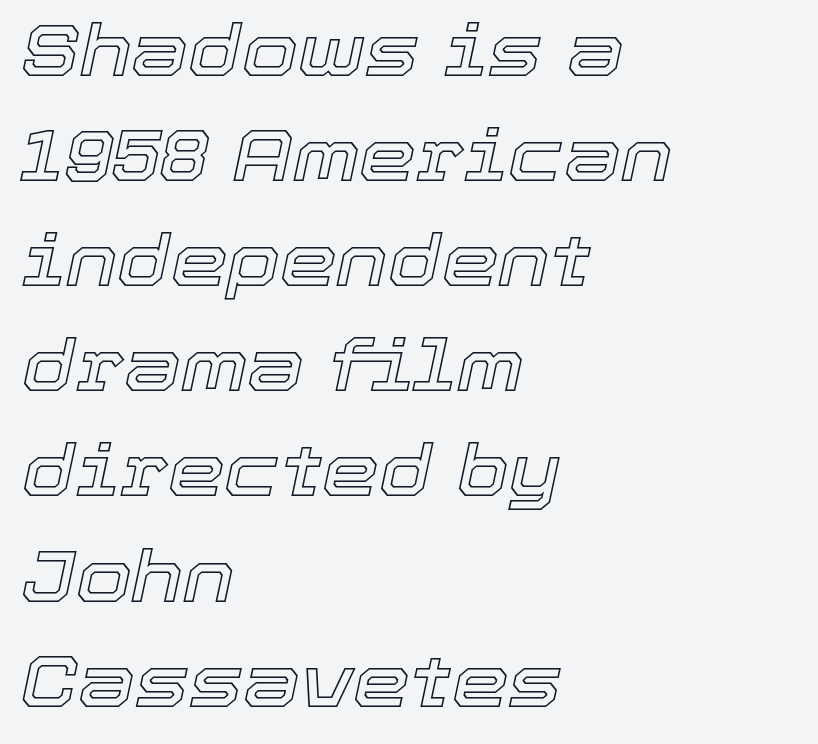
What's the leading like? Ordinary, nothing unusual. Is this a fixed-width face? No — the glyphs have proportional, varying widths. This rendering uses left alignment, leaving the right contour irregular. Has an underline been added? It has not. Is the letter spacing exaggerated? No — it looks like the ordinary default.
